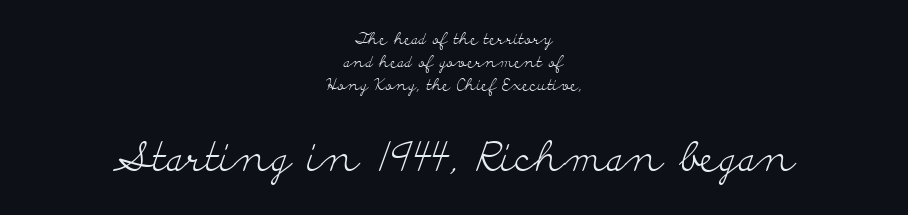
You could not count columns in this text — the font is proportionally spaced. Observe the ordinary spacing: letters are neighbours, not strangers. The lines are quadded center. Each row of text sits above clean, open space.
